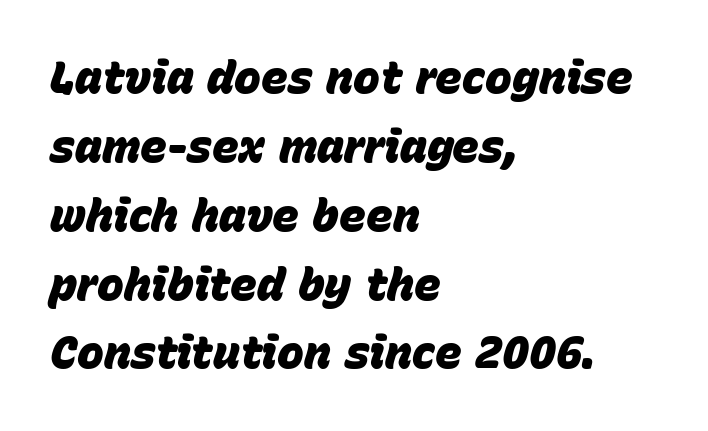
The image shows 45 px heavy type, italic (leaning right); set left-aligned, normal line spacing (1.53x), normal letter spacing, not underlined; low stroke contrast and a large x-height.
